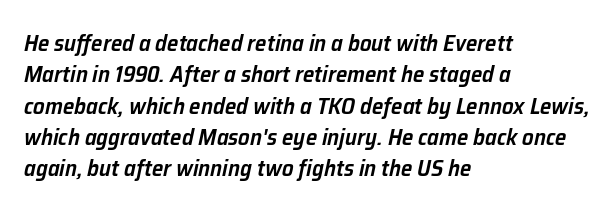
Notice the strokes are somewhat thickened but not fully heavy: this is a semibold. The rows are spaced the way most documents space them. The ragged edge is on the right, which tells us the setting is flush left. Designer's note — italics engaged. Descender tails drop into unmarked territory.
